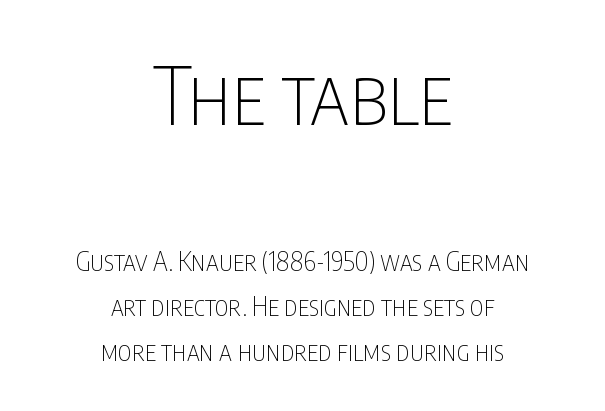
The image shows 79 px thin, condensed sans-serif type, upright; set centered, line spacing 1.74x, normal letter spacing, not underlined; the first (top) block is 3.04x larger; low stroke contrast and a large x-height.
